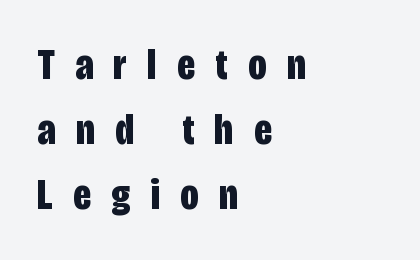
Vertical spacing — default. Observe the absence of serifs on each vertical stroke in this sample. The rendering inserts visible extra space after every character. Plenty of ink on the page — the face is bold. Posture: upright roman.
